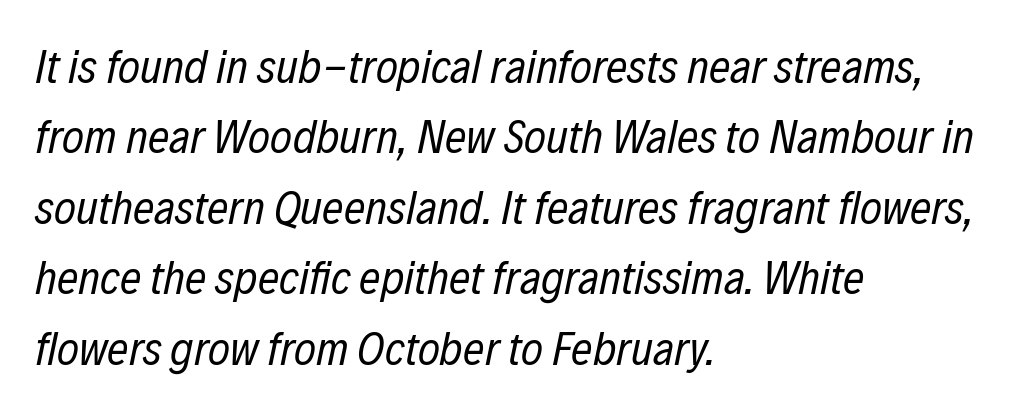
Q: Is the text bold? A: No.
Q: Is the text italic (slanted)? A: Yes, it leans right by about 12 degrees.
Q: Is the text underlined? A: No.
Q: How is the paragraph aligned? A: Left-aligned.
Q: Is the spacing between letters normal or unusually wide? A: Normal.
Q: Is the spacing between lines tight, normal or loose? A: Normal.
Q: Width (condensed, normal, or wide)? A: Condensed.
Q: Stroke contrast? A: Low.
Q: x-height? A: Medium.
Q: Monospaced? A: No.
